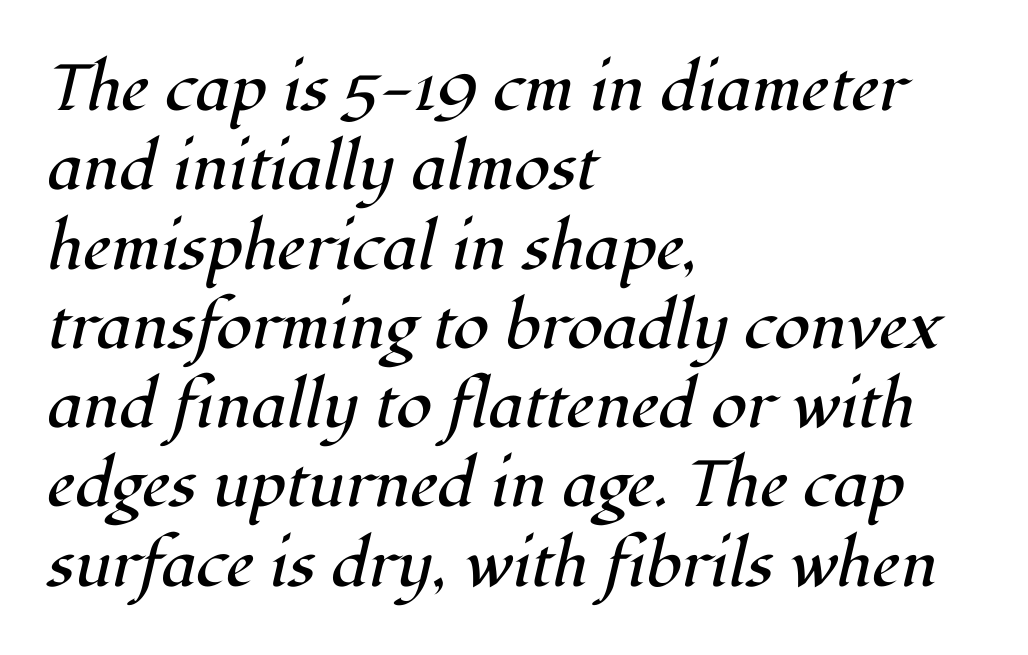
Q: Is the text bold? A: No.
Q: Is the text italic (slanted)? A: Yes, it leans right by about 12 degrees.
Q: Is the typeface a serif or a sans-serif typeface? A: Serif.
Q: Is the text underlined? A: No.
Q: How is the paragraph aligned? A: Left-aligned.
Q: Is the spacing between letters normal or unusually wide? A: Normal.
Q: Width (condensed, normal, or wide)? A: Normal.
Q: Stroke contrast? A: High.
Q: x-height? A: Medium.
Q: Monospaced? A: No.
